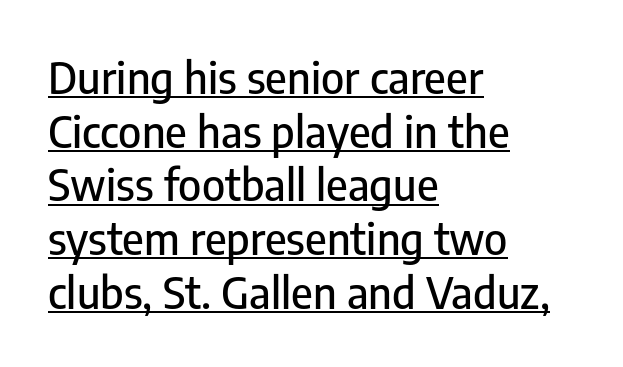
The glyphs are accompanied by a horizontal stroke just below them. Compared with typical body copy, the letter spacing here is the same. The passage shown is typed in a proportional face where columns would drift. Each line starts at the same left margin while the right side varies. Posture: vertical. This sample uses a sans-serif face.
